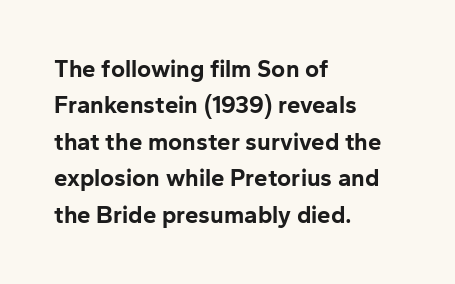
Q: Is the text bold? A: Yes.
Q: Is the text italic (slanted)? A: No, it is upright.
Q: Is the text underlined? A: No.
Q: How is the paragraph aligned? A: Left-aligned.
Q: Is the spacing between letters normal or unusually wide? A: Normal.
Q: Is the spacing between lines tight, normal or loose? A: Normal.
